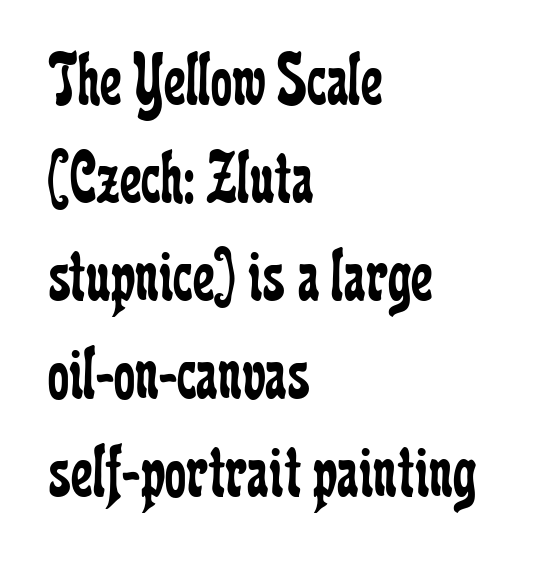
Q: Is the text bold? A: No.
Q: Is the text italic (slanted)? A: No, it is upright.
Q: Is the typeface a serif or a sans-serif typeface? A: Serif.
Q: Is the text underlined? A: No.
Q: How is the paragraph aligned? A: Left-aligned.
Q: Is the spacing between letters normal or unusually wide? A: Normal.
Q: Is the spacing between lines tight, normal or loose? A: Normal.
Q: Width (condensed, normal, or wide)? A: Condensed.
Q: Stroke contrast? A: Low.
Q: x-height? A: Medium.
Q: Monospaced? A: No.
